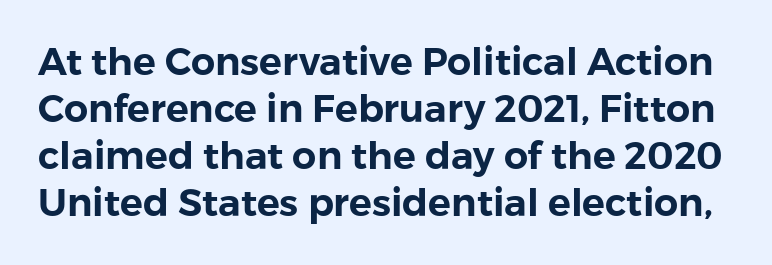
The image shows 38 px sans-serif type, upright; set line spacing 1.24x, normal letter spacing, not underlined; low stroke contrast and a medium x-height.
